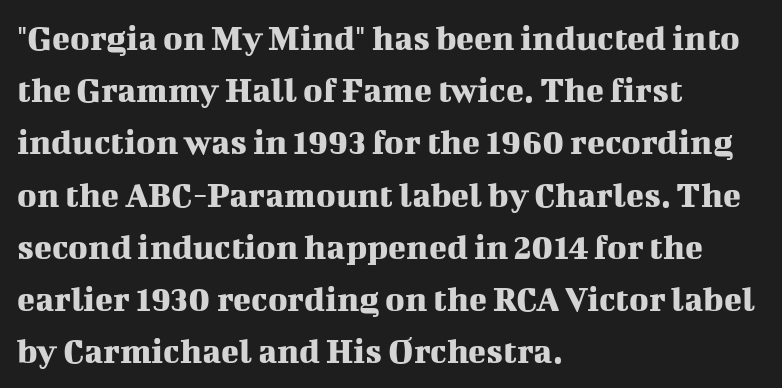
{"serif": "yes", "italic": "no", "width": "normal", "stroke_contrast": "medium", "x_height": "medium", "monospaced": "no", "underline": "no", "align": "left", "line_spacing": "normal", "line_spacing_ratio": 1.41, "letter_spacing": "normal", "letter_spacing_em": 0.0, "glyph_px": 37}
